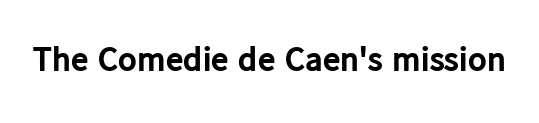
Tall strokes in this sample are plumb rather than angled. Varying glyph widths throughout — classic text-font behaviour. Default kerning and tracking; the words read as compact shapes. Its strokes are broad and dark, the hallmark of bold type. Quick note: underline off.
